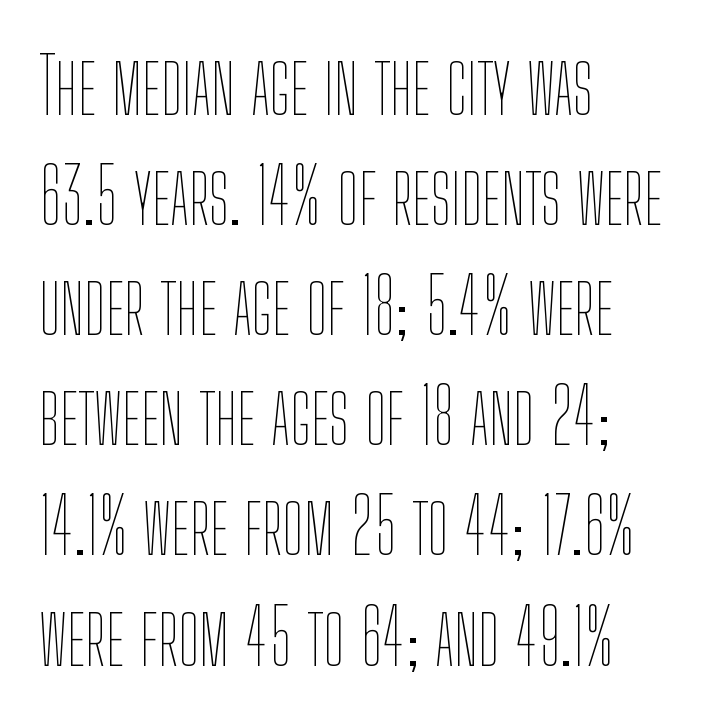
{"italic": "no", "bold": "no", "weight": "thin", "width": "condensed", "stroke_contrast": "low", "x_height": "medium", "monospaced": "no", "underline": "no", "align": "left", "line_spacing": "normal", "line_spacing_ratio": 1.43, "letter_spacing": "normal", "letter_spacing_em": 0.0, "glyph_px": 77}
